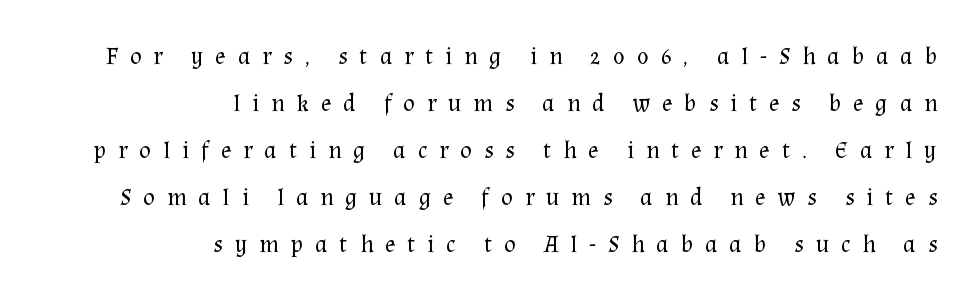
Loosely led — the rows are spread out. Words float on clear page, feet unadorned. The paragraph shown leans on its right margin. Heaviness? Minimal to ordinary, like unemphasized prose. Here the glyphs are tracked loosely, breaking word shapes into spaced letters. The type sits square on the baseline with zero lean.
